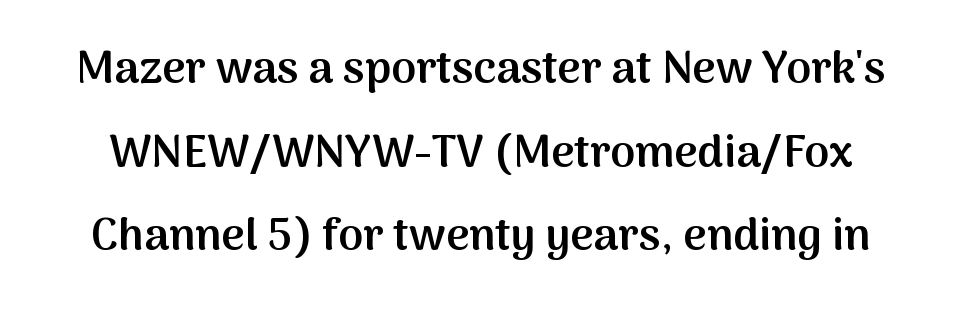
The baseline area is clear. Between one letter and the next there's only the usual sliver of space. In terms of posture, this sample is upright. On the weight axis this lands at semibold, roughly 600.
